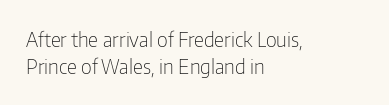
{"italic": "no", "bold": "no", "underline": "no", "align": "left", "line_spacing": "normal", "line_spacing_ratio": 1.34, "letter_spacing": "normal", "letter_spacing_em": 0.0, "glyph_px": 20}
